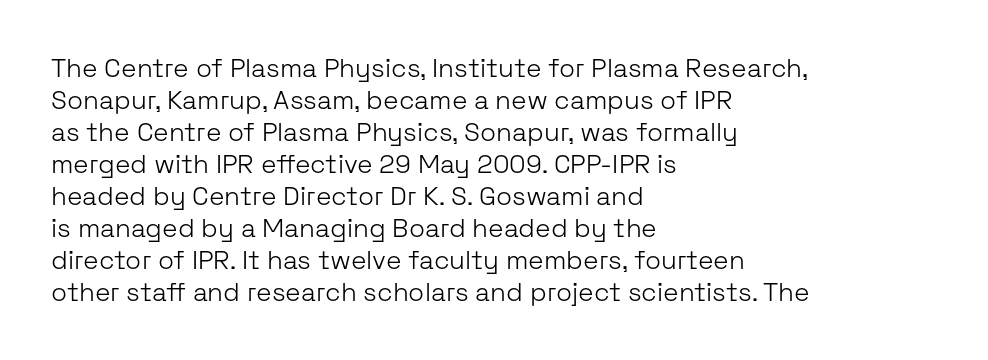
The passage shown is not underscored anywhere. Words appear dense and cohesive because spacing is normal. Alignment: flush left. Unlike italic type, these characters show no tilt at all.
